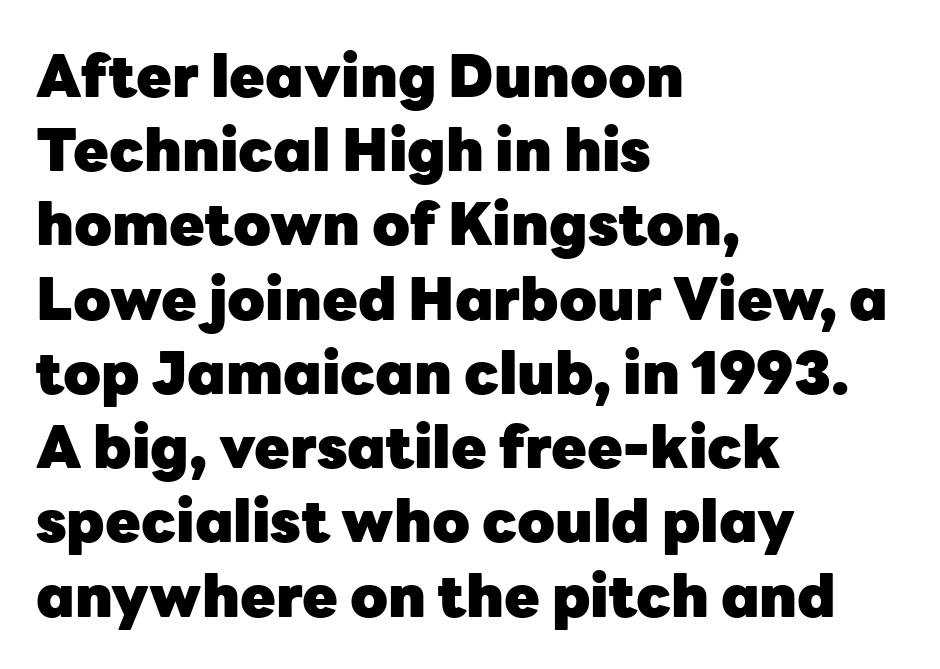
Ordinary non-slanted type is in use. Quick note: underline off. Emphasis by weight is at full strength: bold. The face used here is proportionally spaced, like ordinary book or web type.
